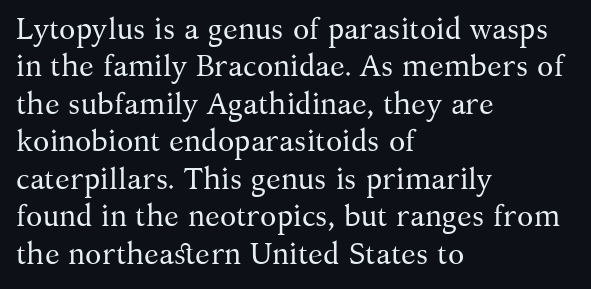
The image shows 30 px regular-weight serif type, upright; set left-aligned, normal line spacing (1.25x), normal letter spacing, not underlined; medium stroke contrast and a medium x-height.
